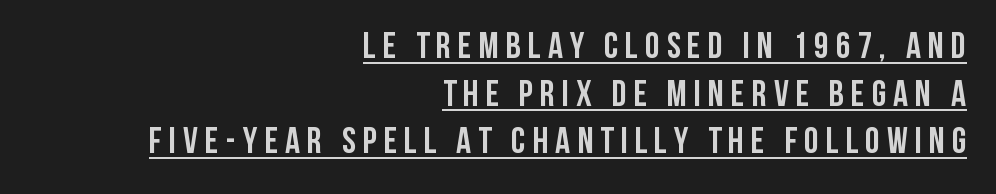
Q: Is the text bold? A: Yes.
Q: Is the text italic (slanted)? A: No, it is upright.
Q: Is the typeface a serif or a sans-serif typeface? A: Sans-serif.
Q: Is the text underlined? A: Yes.
Q: How is the paragraph aligned? A: Right-aligned.
Q: Is the spacing between lines tight, normal or loose? A: Normal.
Q: Width (condensed, normal, or wide)? A: Condensed.
Q: Stroke contrast? A: Low.
Q: x-height? A: Large.
Q: Monospaced? A: No.
